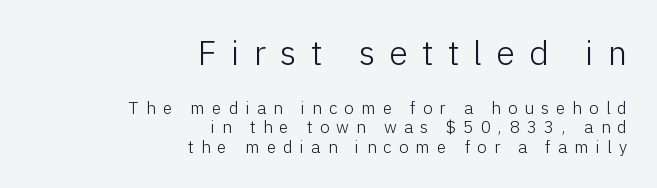
Q: Is the text bold? A: No.
Q: Is the text italic (slanted)? A: No, it is upright.
Q: Is the typeface a serif or a sans-serif typeface? A: Sans-serif.
Q: Is the text underlined? A: No.
Q: How is the paragraph aligned? A: Right-aligned.
Q: Is the spacing between letters normal or unusually wide? A: Unusually wide.
Q: Is the spacing between lines tight, normal or loose? A: Tight.
Q: Which block of text is set in a larger size, the first (top) or the second (bottom)? A: The first (top) one.
Q: Width (condensed, normal, or wide)? A: Normal.
Q: Stroke contrast? A: Low.
Q: x-height? A: Medium.
Q: Monospaced? A: No.
